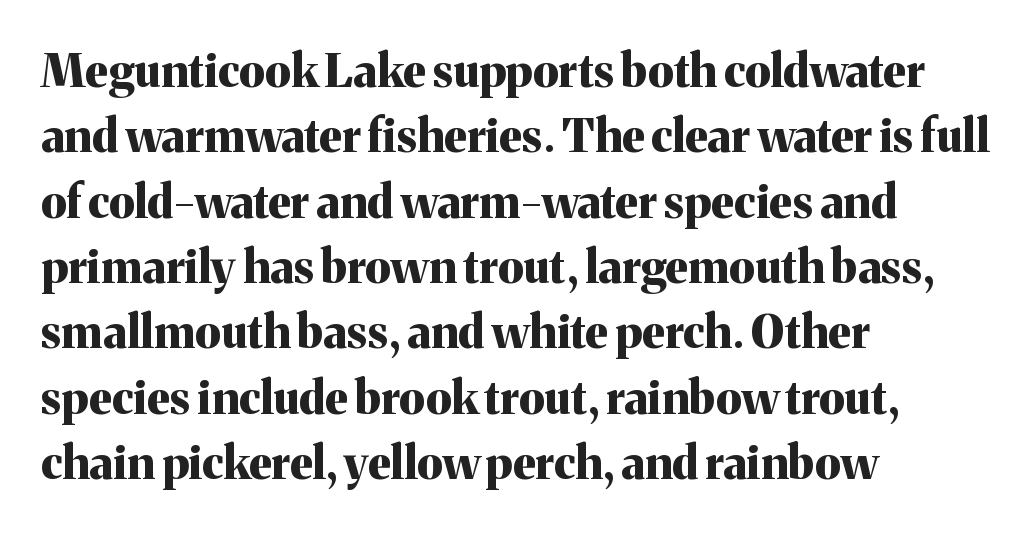
{"serif": "yes", "italic": "no", "bold": "yes", "weight": "bold", "width": "normal", "stroke_contrast": "medium", "x_height": "medium", "monospaced": "no", "underline": "no", "align": "left", "line_spacing": "normal", "line_spacing_ratio": 1.42, "letter_spacing": "normal", "letter_spacing_em": 0.0, "glyph_px": 46}
